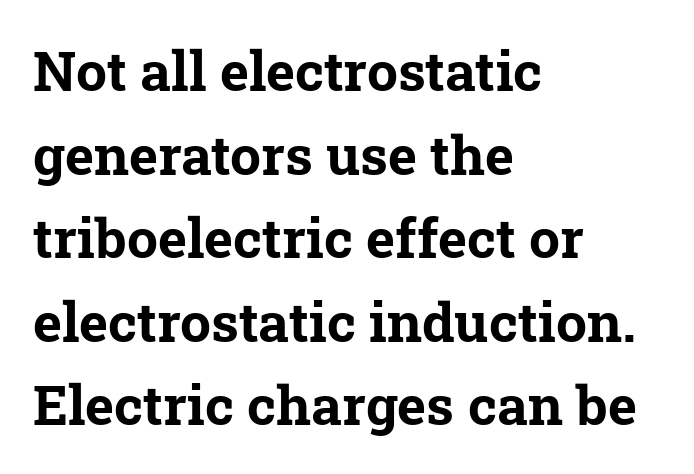
Successive baselines arrive at the customary interval. If you drew a ruler down the left edge, every line would touch it. This rendering leaves character spacing at its baseline value. As a designer I'd log this as weight 700, bold. Type without underlining.
